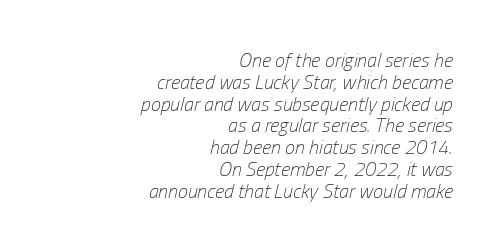
{"italic": "yes", "lean": "right", "slant_degrees": 13, "bold": "no", "underline": "no", "align": "right", "line_spacing": "tight", "line_spacing_ratio": 1.09, "letter_spacing": "normal", "letter_spacing_em": 0.0, "glyph_px": 20}
